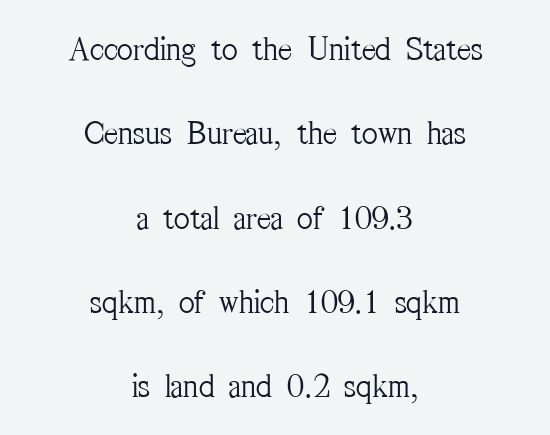
Q: Is the text bold? A: No.
Q: Is the text italic (slanted)? A: No, it is upright.
Q: Is the typeface a serif or a sans-serif typeface? A: Serif.
Q: Is the text underlined? A: No.
Q: How is the paragraph aligned? A: Centered.
Q: Is the spacing between letters normal or unusually wide? A: Normal.
Q: Is the spacing between lines tight, normal or loose? A: Loose.
Q: Width (condensed, normal, or wide)? A: Condensed.
Q: Stroke contrast? A: Medium.
Q: x-height? A: Medium.
Q: Monospaced? A: No.
